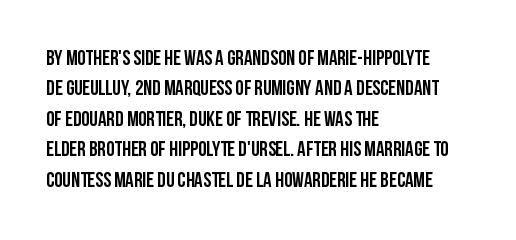
{"italic": "no", "underline": "no", "align": "left", "line_spacing": "normal", "line_spacing_ratio": 1.45, "letter_spacing": "normal", "letter_spacing_em": 0.0, "glyph_px": 21}
